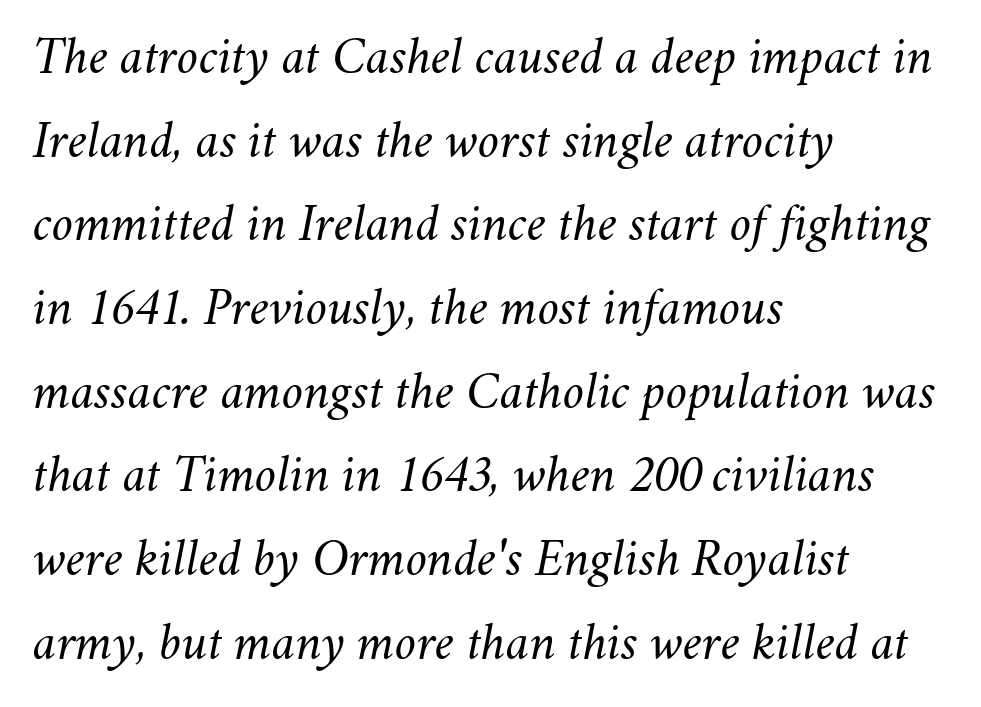
Is this a fixed-width face? No — the glyphs have proportional, varying widths. Only glyphs here, with clear space below each row. No heavy texture on the line: the type isn't bold. Leading: standard. This sample uses an oblique cut, with every glyph tilted off the vertical. Does extra space separate the letters? No, they use regular spacing.
